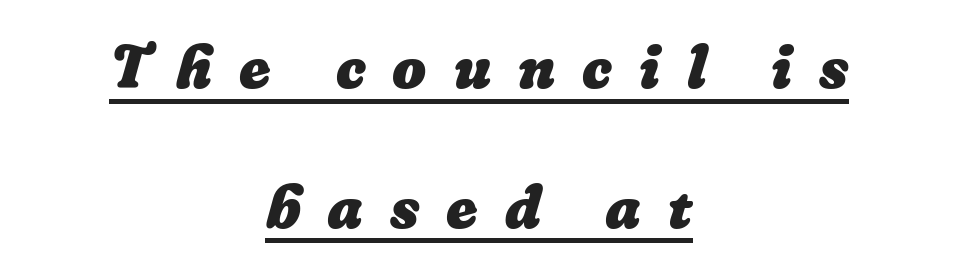
The image shows 60 px heavy type; set centered, loose line spacing (2.33x), unusually wide letter spacing (+0.45 em), underlined; low stroke contrast and a medium x-height.
